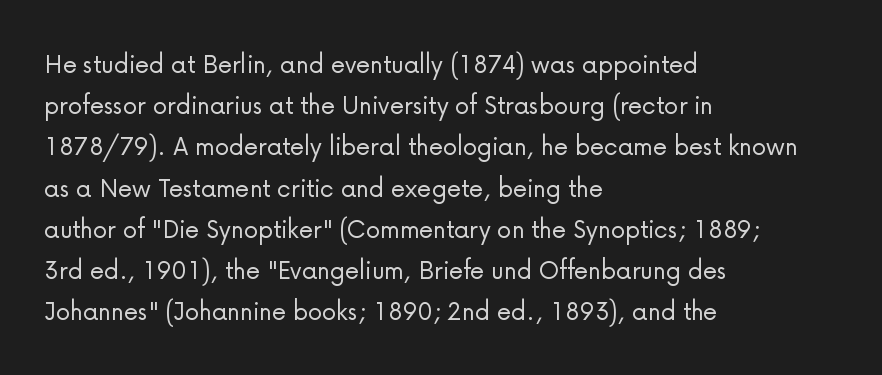
Q: Is the text bold? A: No.
Q: Is the text italic (slanted)? A: No, it is upright.
Q: Is the typeface a serif or a sans-serif typeface? A: Sans-serif.
Q: Is the text underlined? A: No.
Q: How is the paragraph aligned? A: Left-aligned.
Q: Is the spacing between letters normal or unusually wide? A: Normal.
Q: Is the spacing between lines tight, normal or loose? A: Normal.
Q: Width (condensed, normal, or wide)? A: Normal.
Q: Stroke contrast? A: Low.
Q: x-height? A: Medium.
Q: Monospaced? A: No.
